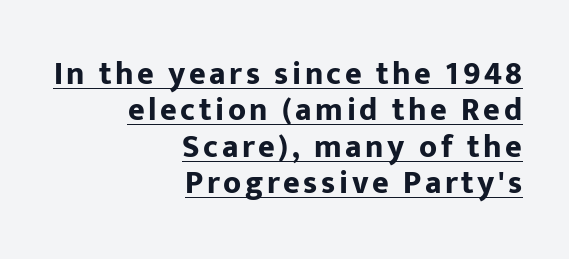
Q: Is the text bold? A: Yes.
Q: Is the text italic (slanted)? A: No, it is upright.
Q: Is the typeface a serif or a sans-serif typeface? A: Sans-serif.
Q: Is the text underlined? A: Yes.
Q: How is the paragraph aligned? A: Right-aligned.
Q: Is the spacing between lines tight, normal or loose? A: Tight.
Q: Width (condensed, normal, or wide)? A: Normal.
Q: Stroke contrast? A: Low.
Q: x-height? A: Medium.
Q: Monospaced? A: No.
